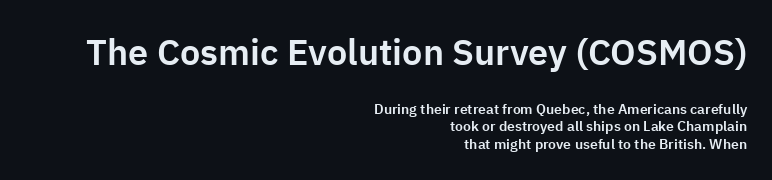
{"serif": "no", "italic": "no", "width": "normal", "stroke_contrast": "low", "x_height": "medium", "monospaced": "no", "underline": "no", "align": "right", "line_spacing_ratio": 1.23, "letter_spacing": "normal", "letter_spacing_em": 0.0, "larger_block": "first", "size_ratio": 2.57, "glyph_px": 36}
